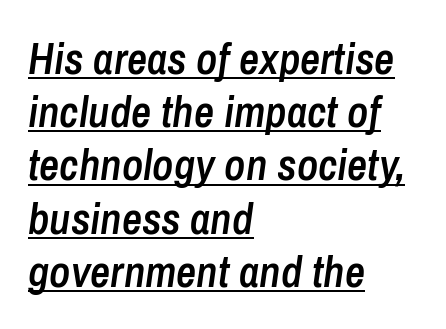
{"italic": "yes", "lean": "right", "slant_degrees": 8, "bold": "semi", "weight": "semibold", "width": "condensed", "stroke_contrast": "low", "x_height": "medium", "monospaced": "no", "underline": "yes", "align": "left", "line_spacing_ratio": 1.21, "letter_spacing": "normal", "letter_spacing_em": 0.0, "glyph_px": 44}
